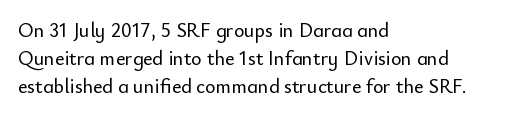
Q: Is the text italic (slanted)? A: No, it is upright.
Q: Is the text underlined? A: No.
Q: How is the paragraph aligned? A: Left-aligned.
Q: Is the spacing between letters normal or unusually wide? A: Normal.
Q: Is the spacing between lines tight, normal or loose? A: Normal.
